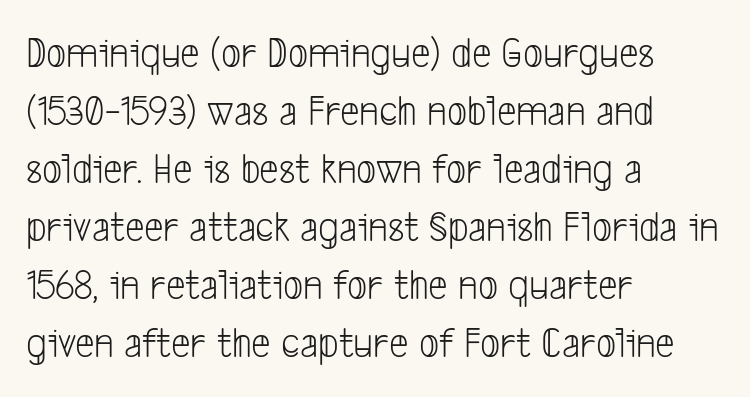
{"serif": "no", "bold": "no", "weight": "light", "width": "condensed", "stroke_contrast": "low", "x_height": "medium", "monospaced": "no", "underline": "no", "align": "left", "line_spacing": "normal", "line_spacing_ratio": 1.32, "letter_spacing": "normal", "letter_spacing_em": 0.0, "glyph_px": 44}
